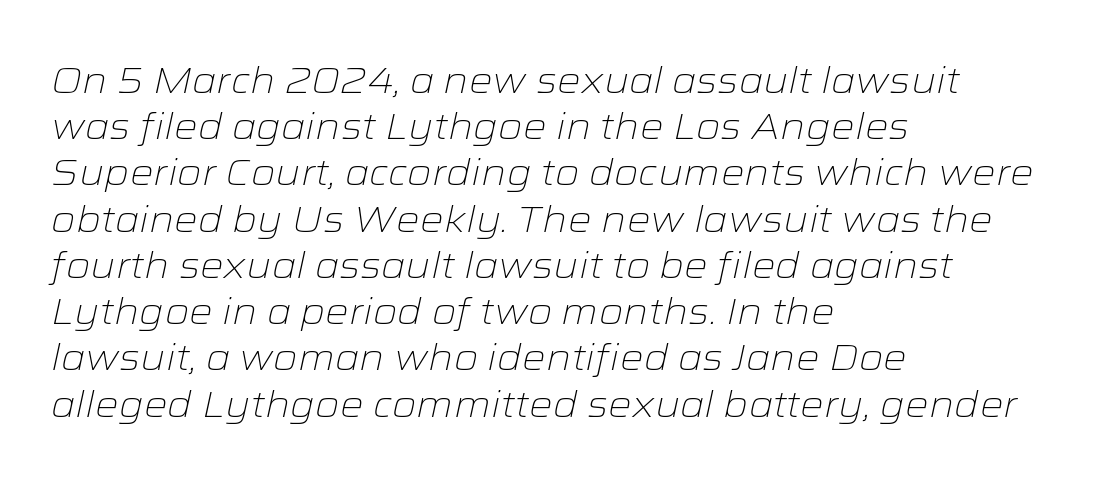
The image shows 37 px light, wide type, italic (leaning right); set left-aligned, normal line spacing (1.25x), normal letter spacing, not underlined; low stroke contrast and a medium x-height.
